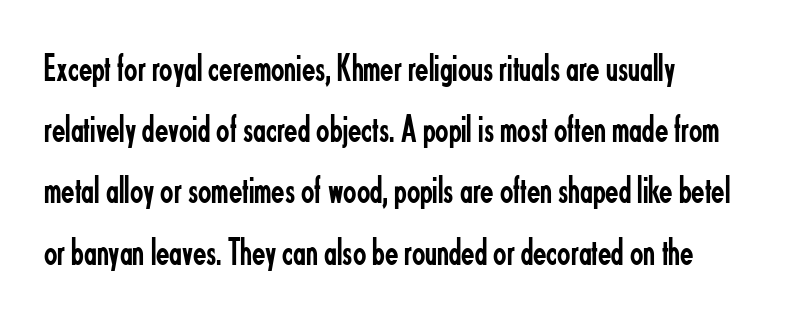
The image shows 39 px regular-weight, condensed sans-serif type, upright; set left-aligned, normal line spacing (1.57x), normal letter spacing, not underlined; low stroke contrast and a small x-height.
